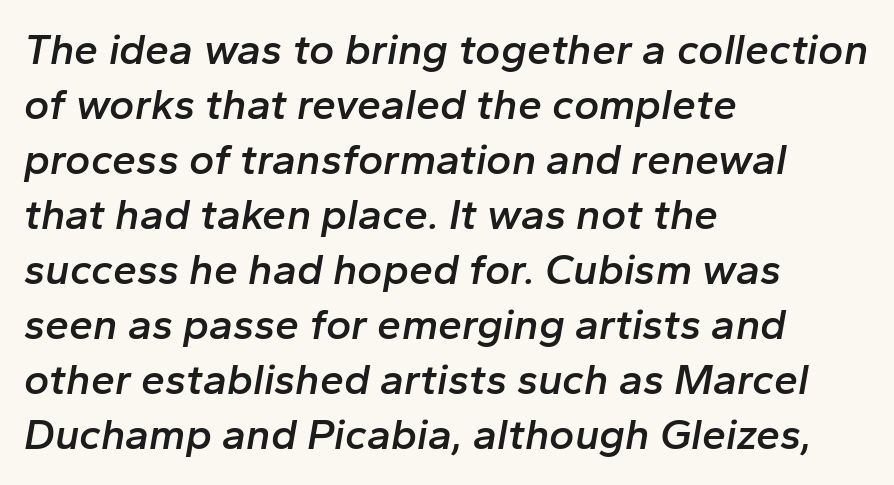
{"italic": "yes", "lean": "right", "slant_degrees": 10, "bold": "semi", "weight": "semibold", "width": "normal", "stroke_contrast": "low", "x_height": "medium", "monospaced": "no", "underline": "no", "align": "left", "line_spacing": "normal", "line_spacing_ratio": 1.28, "letter_spacing": "normal", "letter_spacing_em": 0.0, "glyph_px": 43}
